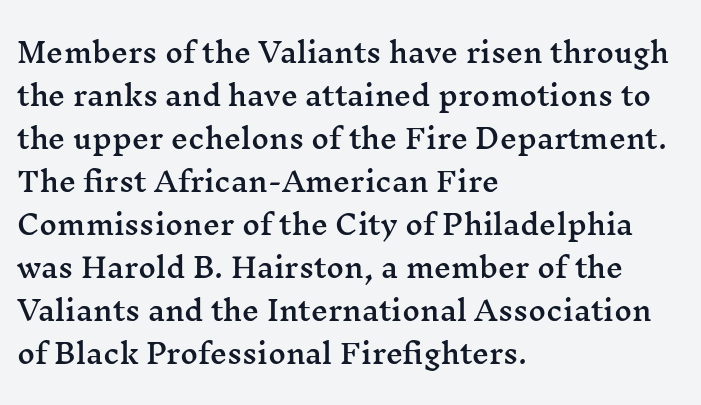
Q: Is the text italic (slanted)? A: No, it is upright.
Q: Is the text underlined? A: No.
Q: How is the paragraph aligned? A: Left-aligned.
Q: Is the spacing between letters normal or unusually wide? A: Normal.
Q: Is the spacing between lines tight, normal or loose? A: Normal.
